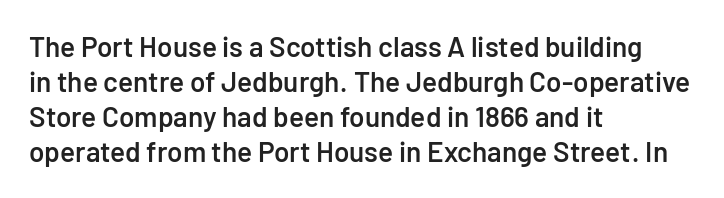
Q: Is the text bold? A: Semi-bold.
Q: Is the text italic (slanted)? A: No, it is upright.
Q: Is the typeface a serif or a sans-serif typeface? A: Sans-serif.
Q: Is the text underlined? A: No.
Q: How is the paragraph aligned? A: Left-aligned.
Q: Is the spacing between letters normal or unusually wide? A: Normal.
Q: Is the spacing between lines tight, normal or loose? A: Normal.
Q: Width (condensed, normal, or wide)? A: Normal.
Q: Stroke contrast? A: Low.
Q: x-height? A: Medium.
Q: Monospaced? A: No.
